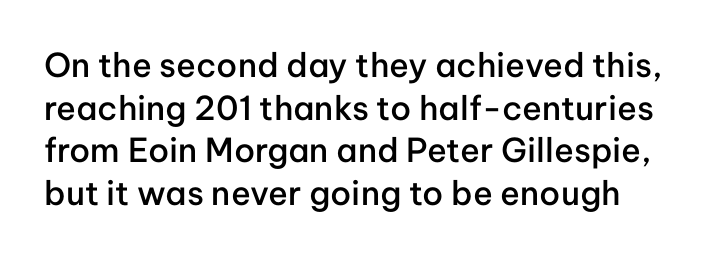
The image shows 33 px semibold sans-serif type, upright; set normal line spacing (1.29x), normal letter spacing, not underlined; low stroke contrast and a medium x-height.
